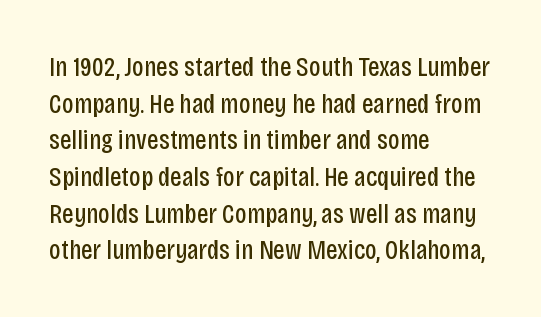
The gaps between neighbouring characters are ordinary and unremarkable. Each new line begins a customary step beneath the previous one. No heavy texture on the line: the type isn't bold. Think of a printed novel: that variable character pitch is what you see here. The lines are quadded left.
